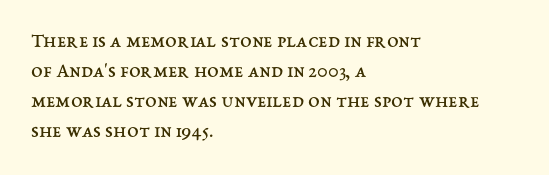
Q: Is the text bold? A: No.
Q: Is the text italic (slanted)? A: No, it is upright.
Q: Is the text underlined? A: No.
Q: How is the paragraph aligned? A: Left-aligned.
Q: Is the spacing between letters normal or unusually wide? A: Normal.
Q: Is the spacing between lines tight, normal or loose? A: Normal.
